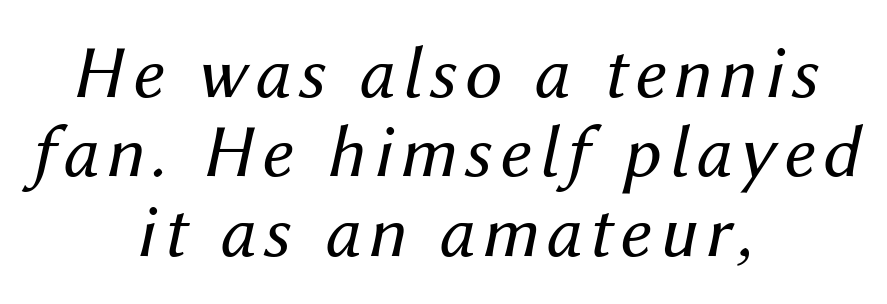
The image shows 75 px regular-weight type, italic (leaning right); set centered, tight line spacing (1.06x), not underlined; medium stroke contrast and a medium x-height.
